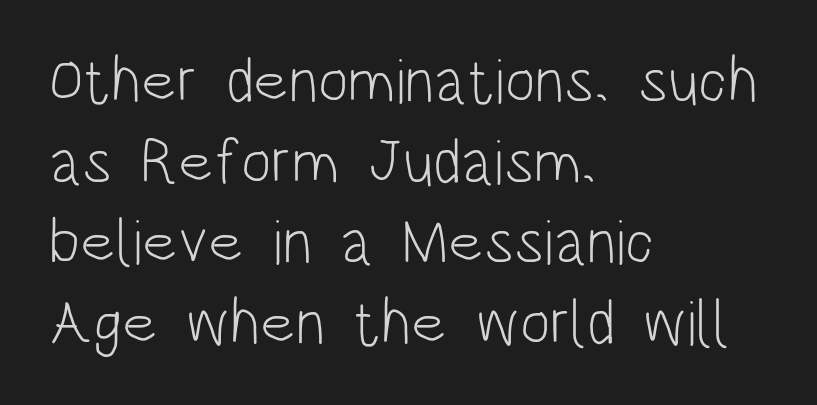
These lines are set flush left with a ragged right edge. Tall strokes in this sample are plumb rather than angled. Plain, unruled lines of type. Students, note that the glyphs here touch the page at normal intervals. A typesetter would label this face a sans. These lines sit exactly where default settings would place them.
